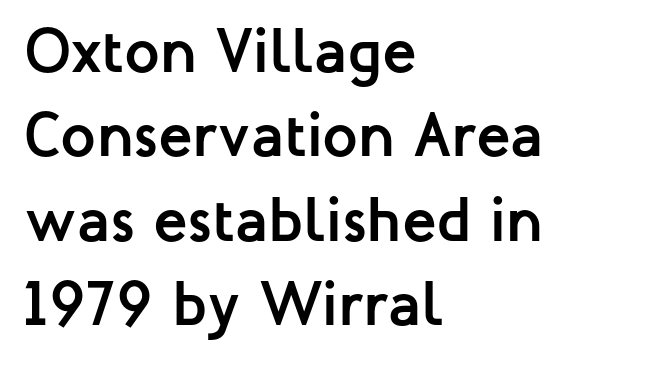
Q: Is the text bold? A: Yes.
Q: Is the text italic (slanted)? A: No, it is upright.
Q: Is the typeface a serif or a sans-serif typeface? A: Sans-serif.
Q: Is the text underlined? A: No.
Q: How is the paragraph aligned? A: Left-aligned.
Q: Is the spacing between letters normal or unusually wide? A: Normal.
Q: Is the spacing between lines tight, normal or loose? A: Normal.
Q: Width (condensed, normal, or wide)? A: Normal.
Q: Stroke contrast? A: Low.
Q: x-height? A: Medium.
Q: Monospaced? A: No.
